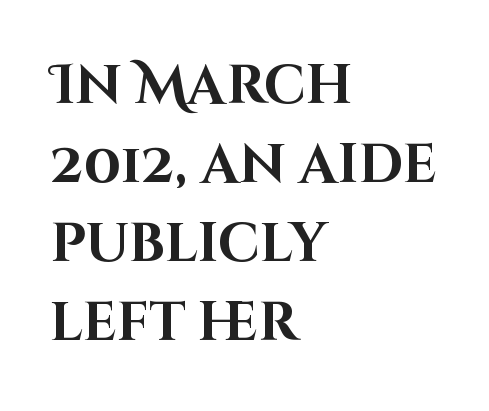
Horizontally, the lines are justified to the leading edge only. Thick stems and heavy bowls — unmistakably bold. The rendering uses a moderate line-height, typical for paragraphs. Rule under the text: the space is simply empty. You could not count columns in this text — the font is proportionally spaced. The typeface chosen for these lines omits serifs.
